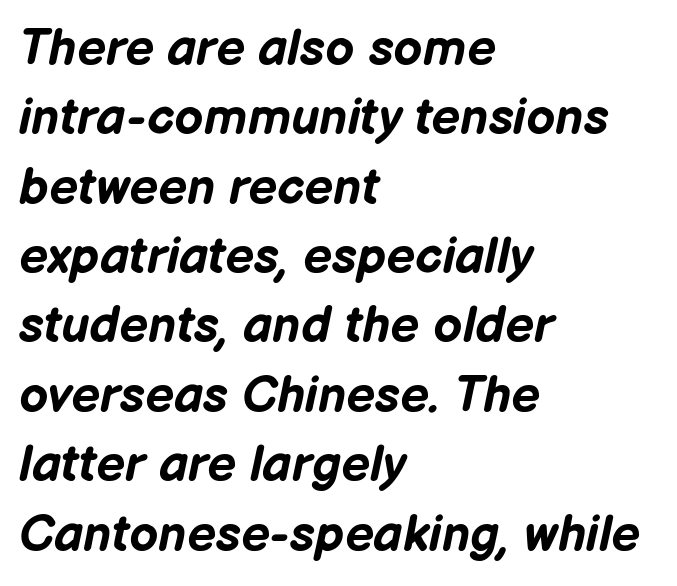
The image shows 51 px bold type, italic (leaning right); set left-aligned, normal line spacing (1.36x), normal letter spacing, not underlined; low stroke contrast and a medium x-height.
